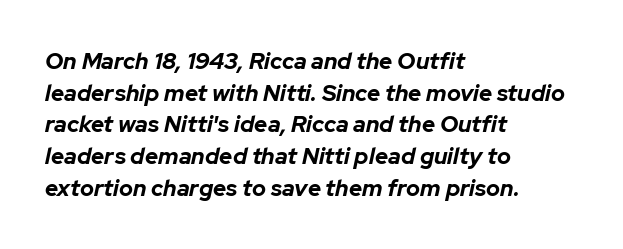
The image shows 23 px bold type, italic (leaning right); set left-aligned, normal line spacing (1.38x), normal letter spacing, not underlined.
